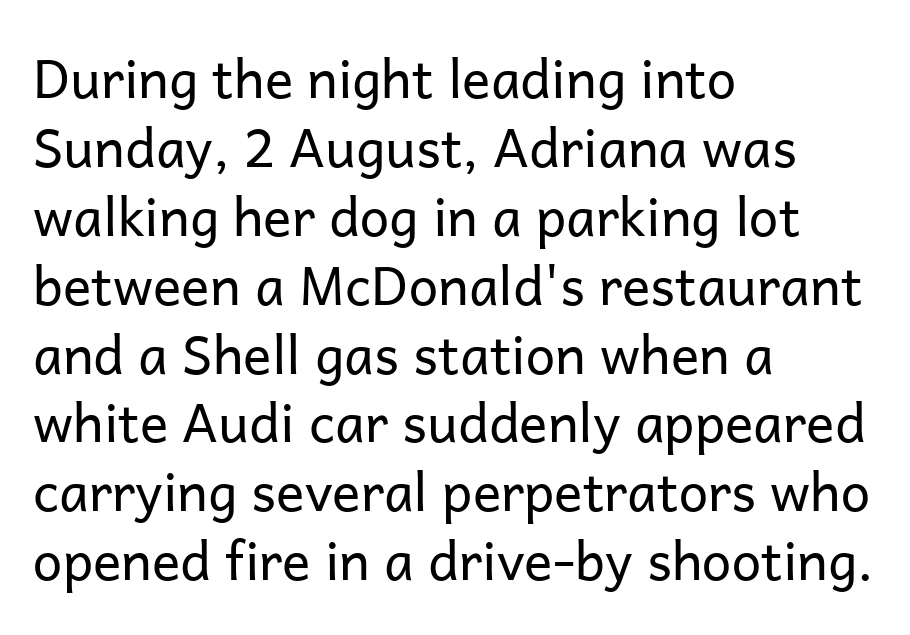
Q: Is the text bold? A: No.
Q: Is the text italic (slanted)? A: No, it is upright.
Q: Is the typeface a serif or a sans-serif typeface? A: Sans-serif.
Q: Is the text underlined? A: No.
Q: How is the paragraph aligned? A: Left-aligned.
Q: Is the spacing between letters normal or unusually wide? A: Normal.
Q: Is the spacing between lines tight, normal or loose? A: Normal.
Q: Width (condensed, normal, or wide)? A: Normal.
Q: Stroke contrast? A: Low.
Q: x-height? A: Medium.
Q: Monospaced? A: No.
